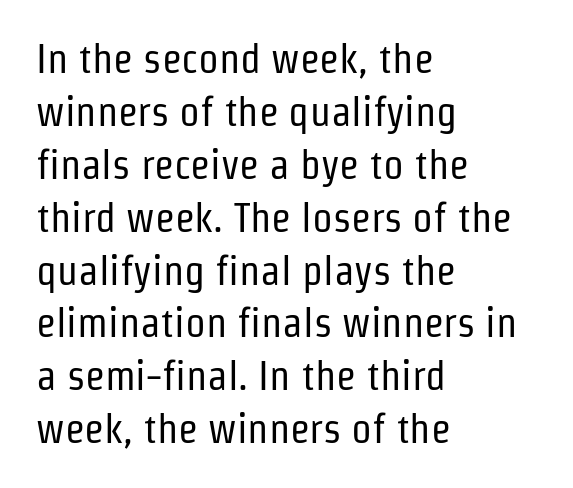
Q: Is the text bold? A: No.
Q: Is the text italic (slanted)? A: No, it is upright.
Q: Is the typeface a serif or a sans-serif typeface? A: Sans-serif.
Q: Is the text underlined? A: No.
Q: How is the paragraph aligned? A: Left-aligned.
Q: Is the spacing between letters normal or unusually wide? A: Normal.
Q: Is the spacing between lines tight, normal or loose? A: Normal.
Q: Width (condensed, normal, or wide)? A: Condensed.
Q: Stroke contrast? A: Low.
Q: x-height? A: Medium.
Q: Monospaced? A: No.
